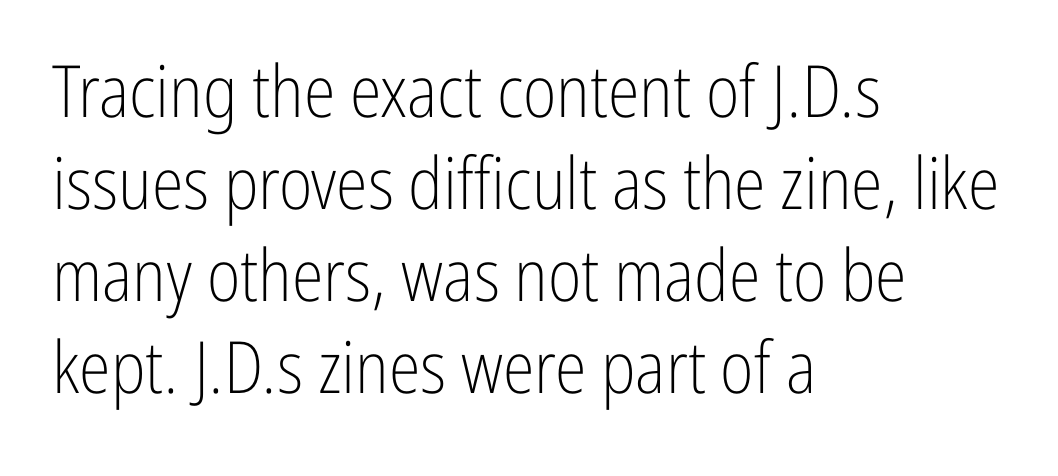
The image shows 72 px light, condensed sans-serif type, upright; set left-aligned, normal line spacing (1.28x), normal letter spacing, not underlined; low stroke contrast and a medium x-height.
